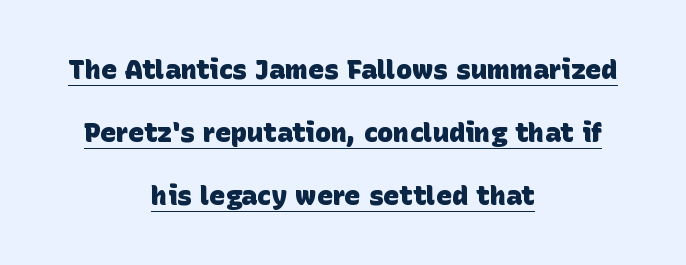
The image shows 27 px bold type; set centered, loose line spacing (2.33x), normal letter spacing, underlined.
